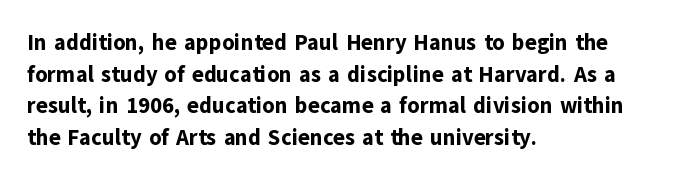
Beneath every word, the page is bare. Successive baselines arrive at the customary interval. It's the straight-up-and-down kind of type. Which margin do the lines hug? The left one — the right edge is uneven. Thick stems and heavy bowls — unmistakably bold.
